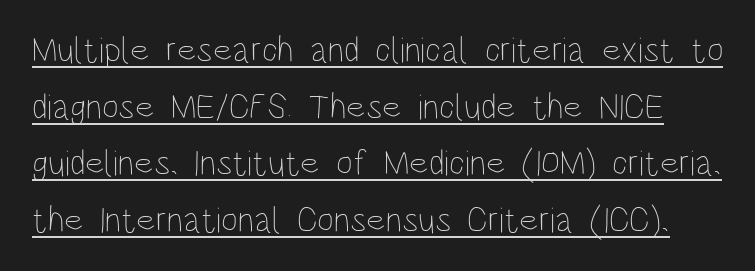
The image shows 36 px thin, condensed type, upright; set normal line spacing (1.57x), normal letter spacing, underlined; low stroke contrast and a large x-height.
